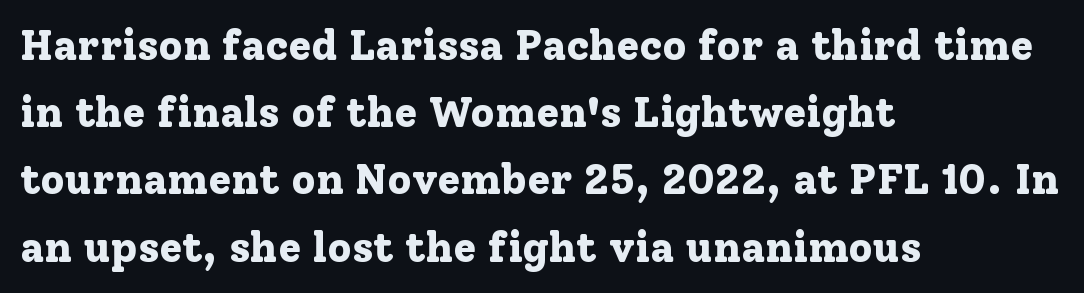
The image shows 42 px bold serif type, upright; set left-aligned, normal line spacing (1.6x), normal letter spacing, not underlined; low stroke contrast and a medium x-height.
